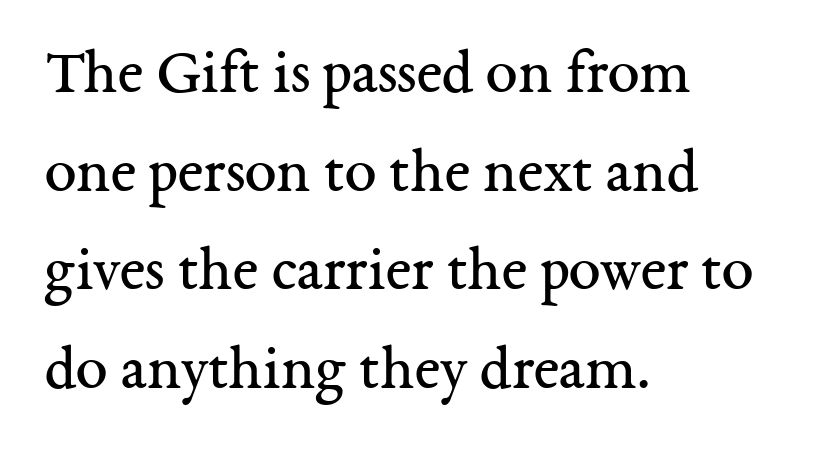
The image shows 64 px regular-weight serif type, upright; set left-aligned, normal line spacing (1.54x), normal letter spacing, not underlined; medium stroke contrast and a medium x-height.
